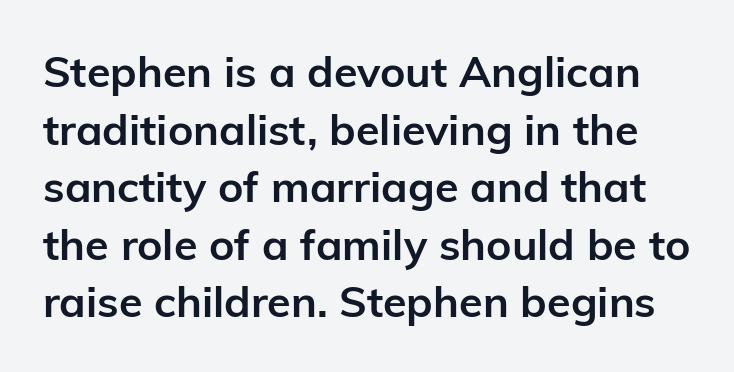
{"serif": "no", "italic": "no", "bold": "yes", "weight": "semibold", "width": "normal", "stroke_contrast": "low", "x_height": "medium", "monospaced": "no", "underline": "no", "line_spacing": "normal", "line_spacing_ratio": 1.34, "letter_spacing": "normal", "letter_spacing_em": 0.0, "glyph_px": 43}
